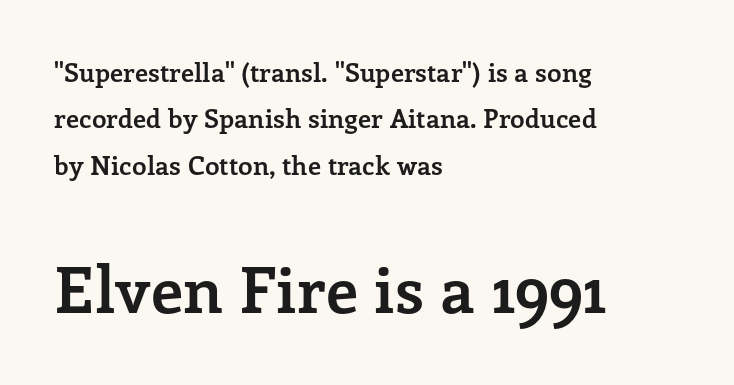
Think of a printed novel: that variable character pitch is what you see here. This is the regular roman posture of the typeface. The letters carry serifs — small finishing strokes at the ends of their stems. Underlining? Definitely not there. Chunky letters — that's bold for sure.
